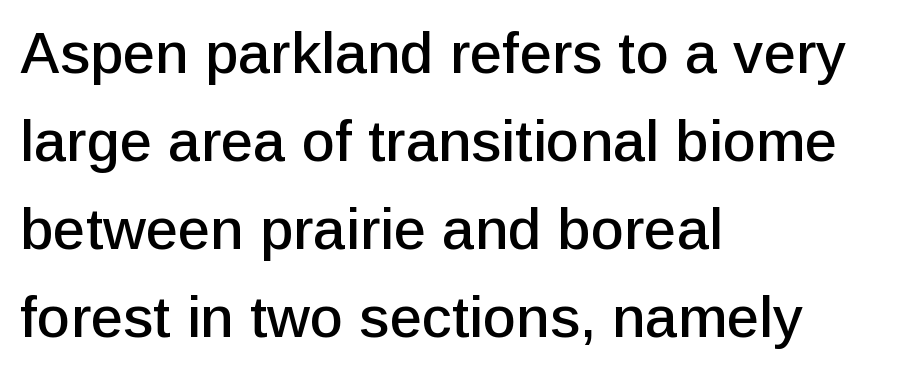
Q: Is the text italic (slanted)? A: No, it is upright.
Q: Is the typeface a serif or a sans-serif typeface? A: Sans-serif.
Q: Is the text underlined? A: No.
Q: How is the paragraph aligned? A: Left-aligned.
Q: Is the spacing between letters normal or unusually wide? A: Normal.
Q: Is the spacing between lines tight, normal or loose? A: Normal.
Q: Width (condensed, normal, or wide)? A: Normal.
Q: Stroke contrast? A: Low.
Q: x-height? A: Medium.
Q: Monospaced? A: No.
